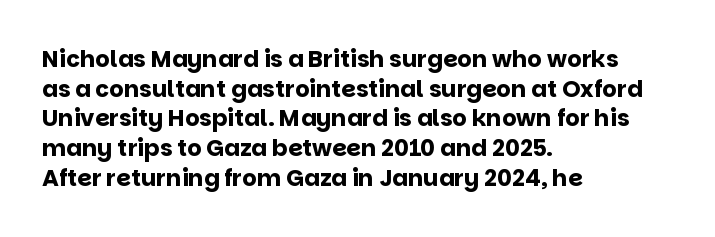
Q: Is the text bold? A: Yes.
Q: Is the text italic (slanted)? A: No, it is upright.
Q: Is the text underlined? A: No.
Q: How is the paragraph aligned? A: Left-aligned.
Q: Is the spacing between letters normal or unusually wide? A: Normal.
Q: Is the spacing between lines tight, normal or loose? A: Normal.
